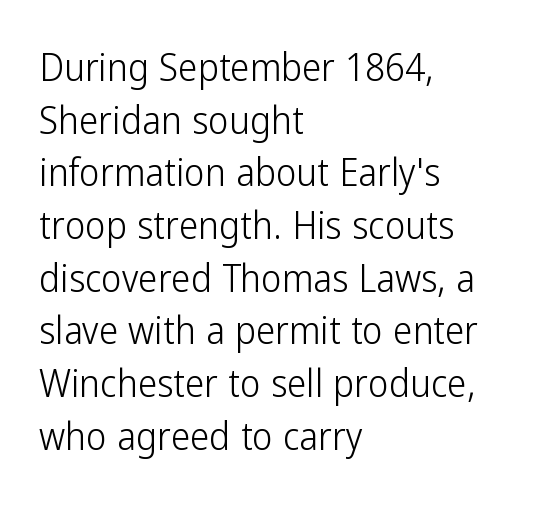
Q: Is the text bold? A: No.
Q: Is the text italic (slanted)? A: No, it is upright.
Q: Is the typeface a serif or a sans-serif typeface? A: Sans-serif.
Q: Is the text underlined? A: No.
Q: How is the paragraph aligned? A: Left-aligned.
Q: Is the spacing between letters normal or unusually wide? A: Normal.
Q: Is the spacing between lines tight, normal or loose? A: Normal.
Q: Width (condensed, normal, or wide)? A: Condensed.
Q: Stroke contrast? A: Low.
Q: x-height? A: Medium.
Q: Monospaced? A: No.
